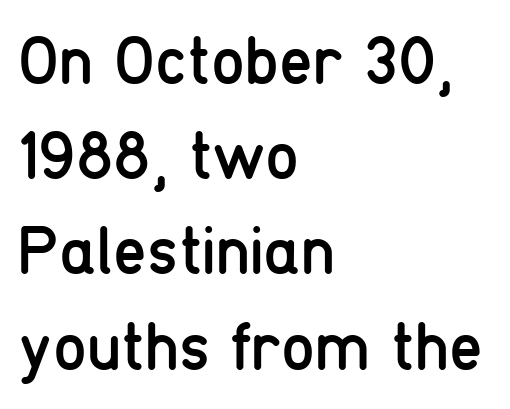
The image shows 68 px regular-weight, condensed sans-serif type, upright; set left-aligned, normal line spacing (1.4x), normal letter spacing, not underlined; low stroke contrast and a medium x-height.
